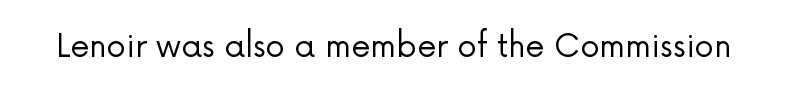
{"serif": "no", "italic": "no", "bold": "no", "weight": "regular", "width": "normal", "stroke_contrast": "low", "x_height": "medium", "monospaced": "no", "underline": "no", "letter_spacing": "normal", "letter_spacing_em": 0.0, "glyph_px": 31}
